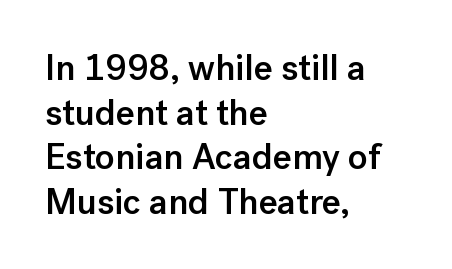
{"serif": "no", "italic": "no", "bold": "semi", "weight": "semibold", "width": "normal", "stroke_contrast": "low", "x_height": "medium", "monospaced": "no", "underline": "no", "align": "left", "line_spacing_ratio": 1.24, "letter_spacing": "normal", "letter_spacing_em": 0.0, "glyph_px": 36}
